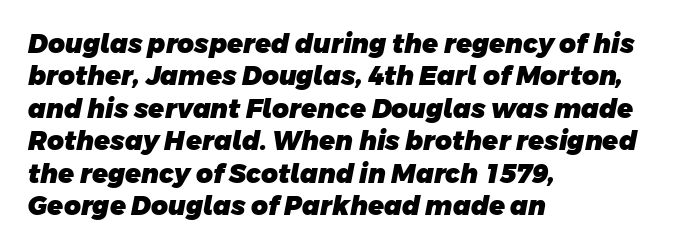
{"bold": "yes", "underline": "no", "align": "left", "line_spacing": "normal", "line_spacing_ratio": 1.25, "letter_spacing": "normal", "letter_spacing_em": 0.0, "glyph_px": 26}
